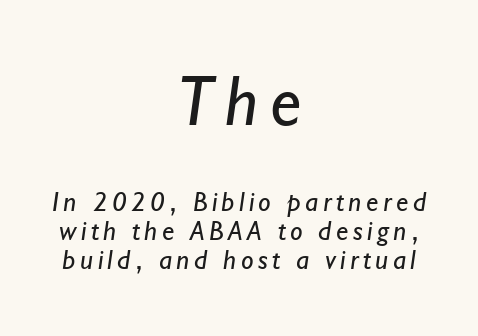
The first block has been scaled up relative to the second. The passage shown is not bold in any degree. Each letter keeps its own natural width here, so spacing adapts to shape. The space directly below the letters is spotless. The whitespace from short lines is split evenly between both sides.
